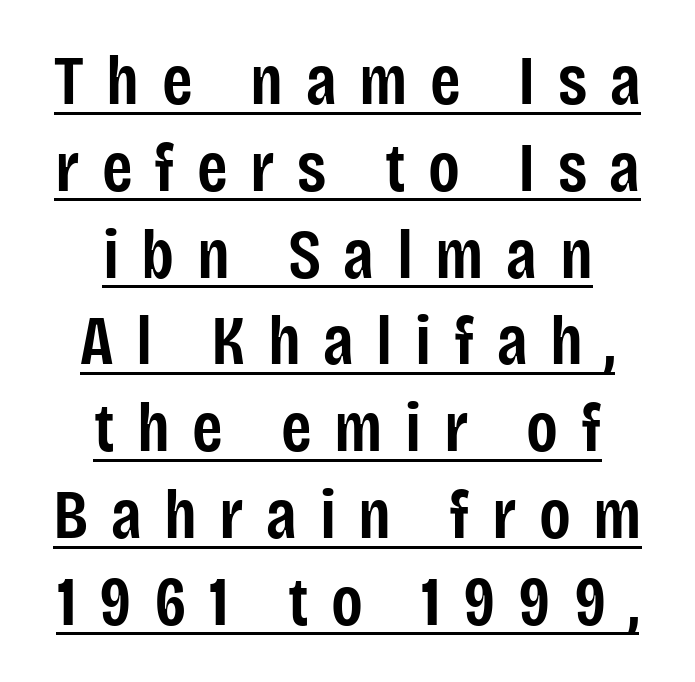
{"serif": "no", "italic": "no", "bold": "semi", "weight": "semibold", "width": "condensed", "stroke_contrast": "low", "x_height": "large", "monospaced": "no", "underline": "yes", "align": "center", "line_spacing_ratio": 1.24, "letter_spacing": "wide", "letter_spacing_em": 0.32, "glyph_px": 70}
